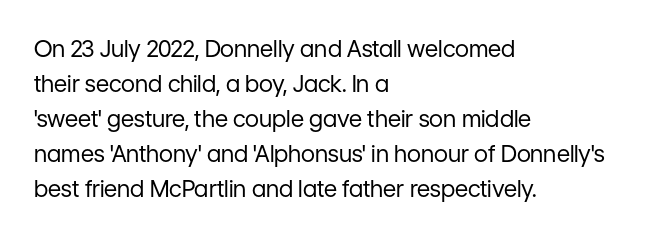
Q: Is the text bold? A: No.
Q: Is the text italic (slanted)? A: No, it is upright.
Q: Is the text underlined? A: No.
Q: How is the paragraph aligned? A: Left-aligned.
Q: Is the spacing between letters normal or unusually wide? A: Normal.
Q: Is the spacing between lines tight, normal or loose? A: Normal.
